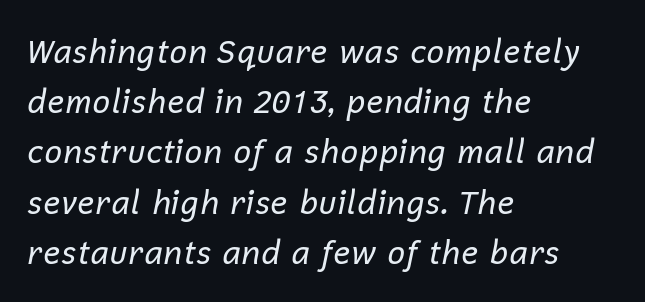
The image shows 32 px regular-weight type, italic (leaning right); set left-aligned, normal line spacing (1.57x), normal letter spacing, not underlined; low stroke contrast and a medium x-height.
